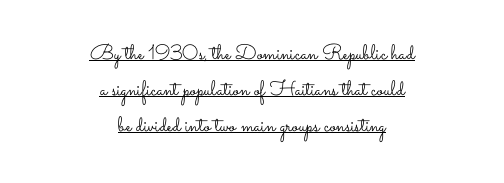
The image shows 21 px text type; set centered, line spacing 1.72x, normal letter spacing, underlined.
